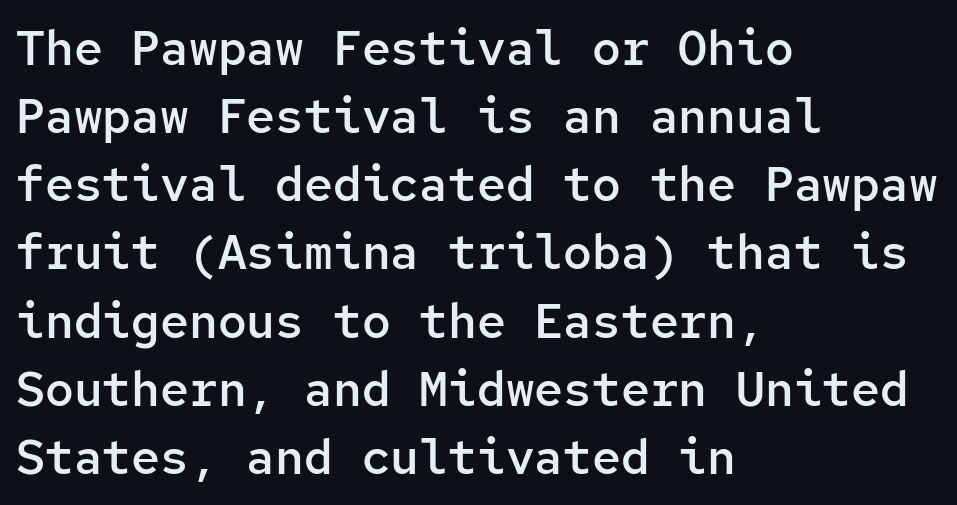
The image shows 48 px semibold sans-serif type, upright, monospaced; set left-aligned, normal line spacing (1.42x), normal letter spacing, not underlined; low stroke contrast and a medium x-height.
